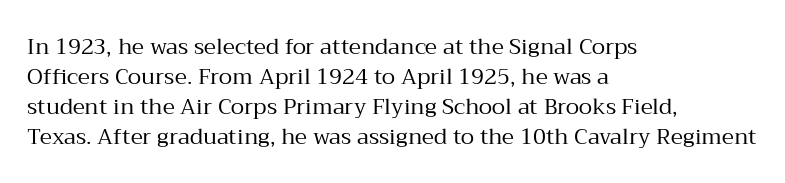
{"italic": "no", "bold": "no", "underline": "no", "align": "left", "line_spacing": "normal", "line_spacing_ratio": 1.36, "letter_spacing": "normal", "letter_spacing_em": 0.0, "glyph_px": 22}
